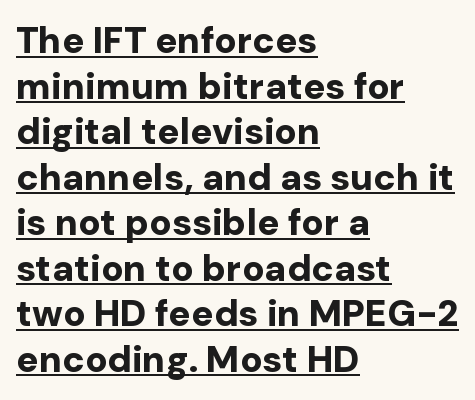
{"serif": "no", "italic": "no", "bold": "yes", "weight": "bold", "width": "normal", "stroke_contrast": "low", "x_height": "medium", "monospaced": "no", "underline": "yes", "align": "left", "line_spacing_ratio": 1.23, "letter_spacing": "normal", "letter_spacing_em": 0.0, "glyph_px": 37}
